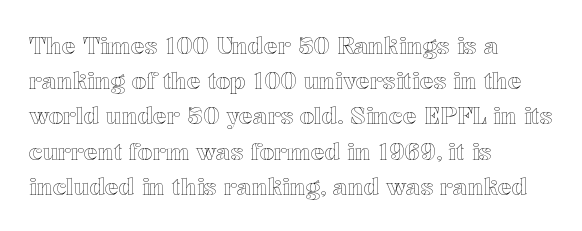
{"italic": "no", "underline": "no", "align": "left", "line_spacing": "normal", "line_spacing_ratio": 1.53, "letter_spacing": "normal", "letter_spacing_em": 0.0, "glyph_px": 23}
